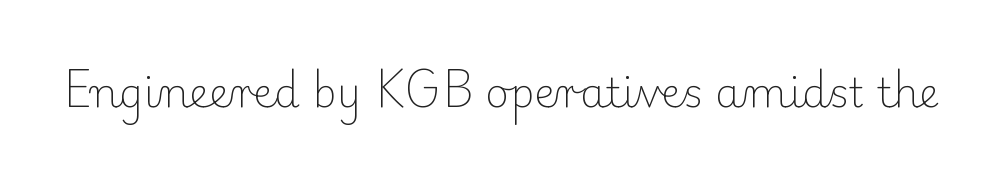
The image shows 41 px light serif type, upright; set normal letter spacing, not underlined; low stroke contrast and a small x-height.
